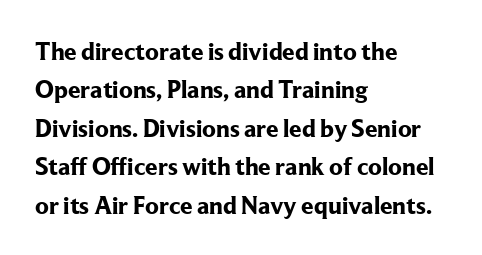
Here the glyphs are tracked normally, forming tight word shapes. Does the weight exceed regular? Yes, all the way to bold. The text block is weighted toward the left margin, trailing off unevenly rightward. Style check: upright. Notice how descenders clear the ascenders below comfortably — that's standard leading. Glance below the letters and you will spot only blank space.
